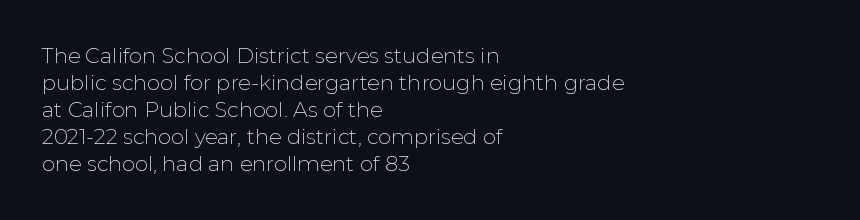
The passage shown is not underscored anywhere. Summary of vertical rhythm: regular, with standard interline spacing. The rag falls on the right side of this text block. Notice how the stems are strictly vertical — no italics here. Vertical stems look standard width or narrower in stroke.
